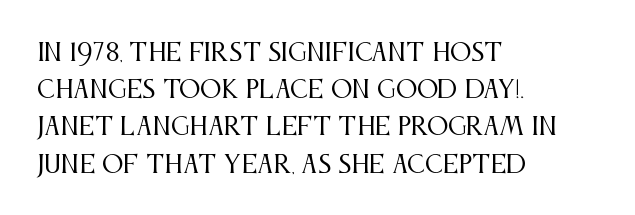
Ordinary non-slanted type is in use. This sample uses plain, unmodified letter spacing. Has an underline been added? It has not. The designer left line spacing at the default. The cut favours lightness, reaching ordinary text weight at its darkest. Layout note: lines flush left.
